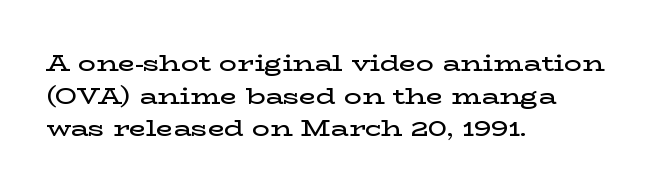
Q: Is the text bold? A: Semi-bold.
Q: Is the text italic (slanted)? A: No, it is upright.
Q: Is the text underlined? A: No.
Q: How is the paragraph aligned? A: Left-aligned.
Q: Is the spacing between letters normal or unusually wide? A: Normal.
Q: Is the spacing between lines tight, normal or loose? A: Normal.
